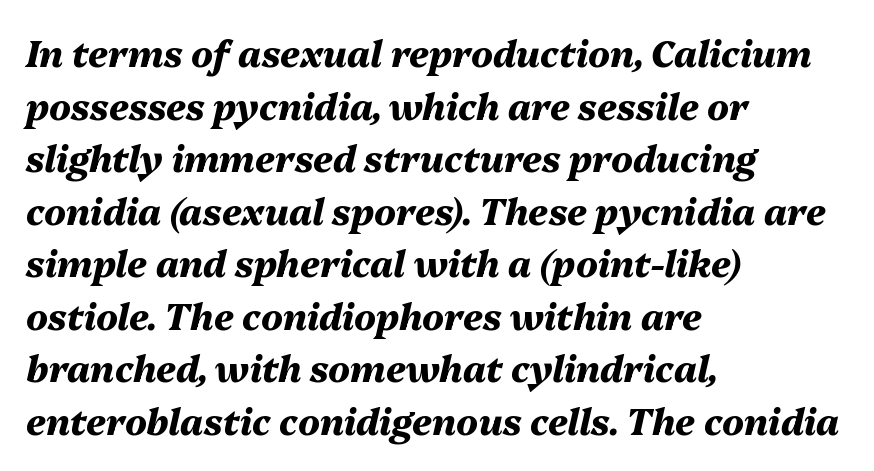
{"italic": "yes", "lean": "right", "slant_degrees": 13, "bold": "yes", "weight": "heavy", "width": "normal", "stroke_contrast": "medium", "x_height": "medium", "monospaced": "no", "underline": "no", "align": "left", "line_spacing": "normal", "line_spacing_ratio": 1.46, "letter_spacing": "normal", "letter_spacing_em": 0.0, "glyph_px": 36}
